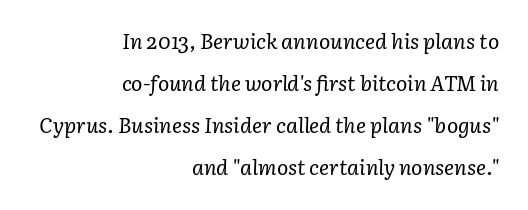
The image shows 21 px text type, italic (leaning right); set right-aligned, loose line spacing (2.0x), normal letter spacing, not underlined.
